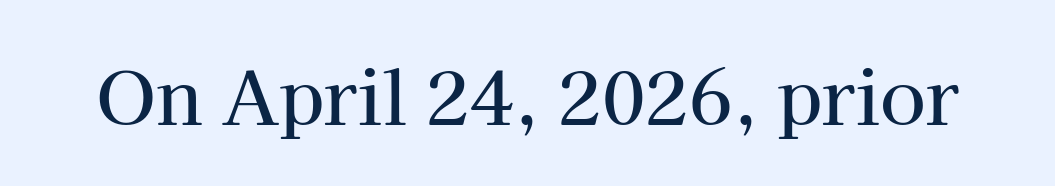
A clean baseline with only descenders dipping below it. The tracking reads as untouched default to a designer's eye. Check where the strokes stop: tiny serifs finish them off. These lines are rendered in a variable-pitch font. Ordinary non-slanted type is in use.
